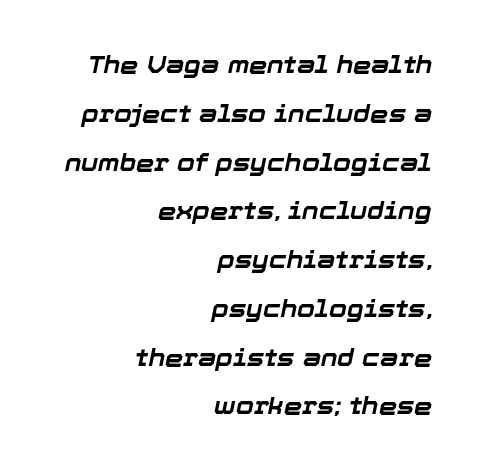
The glyphs have the mass of a bold cut. Slant detected: the letters are inclined. Each line ends at the same right margin while the left side varies. Loosely led — the rows are spread out.
